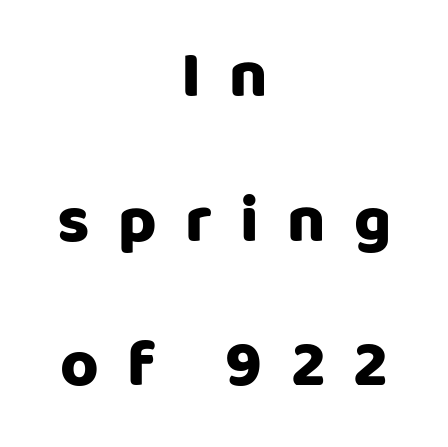
Quick note: not italic, upright. Honestly, the rows look like they've been pulled way apart. Teacher's note: observe the equal gaps on both sides — that is centered alignment. The passage shown is typed in a proportional face where columns would drift.
